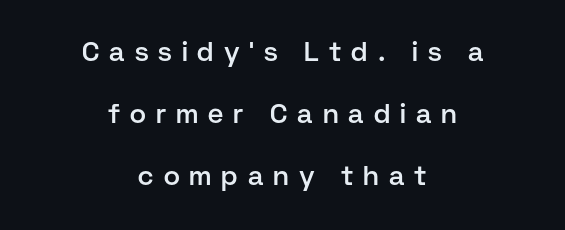
Q: Is the text bold? A: Semi-bold.
Q: Is the text italic (slanted)? A: No, it is upright.
Q: Is the text underlined? A: No.
Q: How is the paragraph aligned? A: Centered.
Q: Is the spacing between letters normal or unusually wide? A: Unusually wide.
Q: Is the spacing between lines tight, normal or loose? A: Loose.
